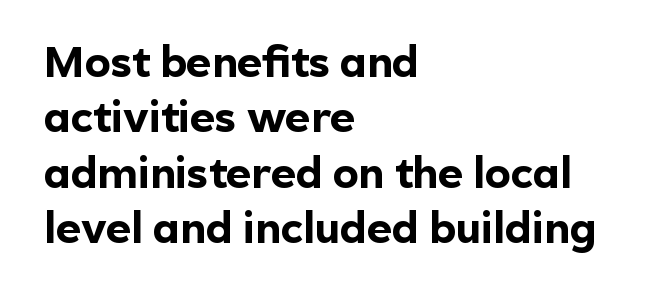
Q: Is the text bold? A: Yes.
Q: Is the text italic (slanted)? A: No, it is upright.
Q: Is the typeface a serif or a sans-serif typeface? A: Sans-serif.
Q: Is the text underlined? A: No.
Q: How is the paragraph aligned? A: Left-aligned.
Q: Is the spacing between letters normal or unusually wide? A: Normal.
Q: Is the spacing between lines tight, normal or loose? A: Normal.
Q: Width (condensed, normal, or wide)? A: Normal.
Q: x-height? A: Medium.
Q: Monospaced? A: No.
